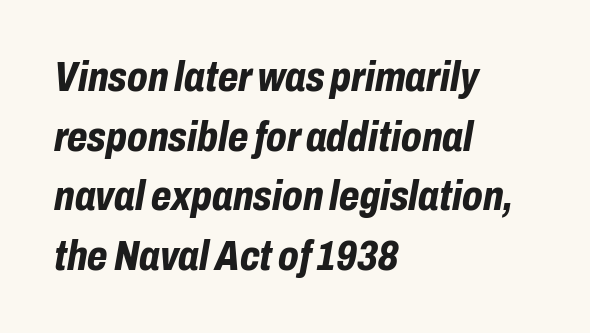
{"italic": "yes", "lean": "right", "slant_degrees": 10, "bold": "yes", "weight": "bold", "width": "condensed", "stroke_contrast": "low", "x_height": "medium", "monospaced": "no", "underline": "no", "align": "left", "line_spacing": "normal", "line_spacing_ratio": 1.42, "letter_spacing": "normal", "letter_spacing_em": 0.0, "glyph_px": 42}
